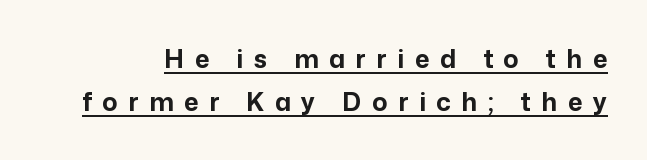
A full-strength bold gives these letters their thick strokes. In terms of posture, this sample is upright. Observe the wide spacing: letters keep a clear distance from each other. Glance below the letters and you will spot a drawn line.
